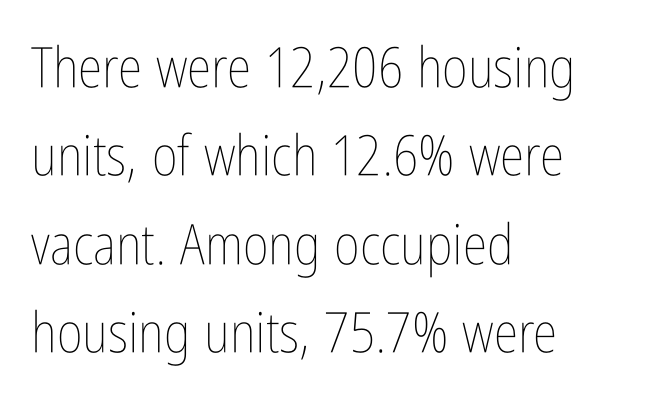
How would I describe the line gaps? Plain and ordinary. On a weight scale, this lands at 450 or below. In terms of letterspacing, this is plain default setting. The typography opts for an upright posture over an oblique one. Looks like regular typesetting: each glyph gets only the width it needs.
